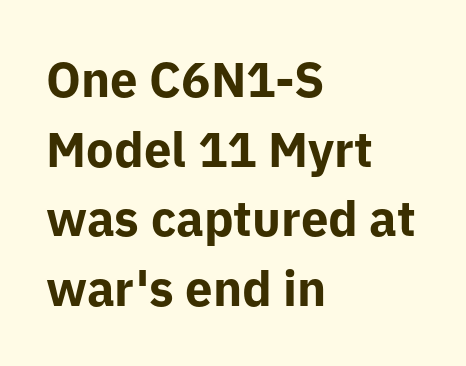
Q: Is the text bold? A: Yes.
Q: Is the text italic (slanted)? A: No, it is upright.
Q: Is the typeface a serif or a sans-serif typeface? A: Sans-serif.
Q: Is the text underlined? A: No.
Q: How is the paragraph aligned? A: Left-aligned.
Q: Is the spacing between letters normal or unusually wide? A: Normal.
Q: Is the spacing between lines tight, normal or loose? A: Normal.
Q: Width (condensed, normal, or wide)? A: Normal.
Q: Stroke contrast? A: Low.
Q: x-height? A: Medium.
Q: Monospaced? A: No.
